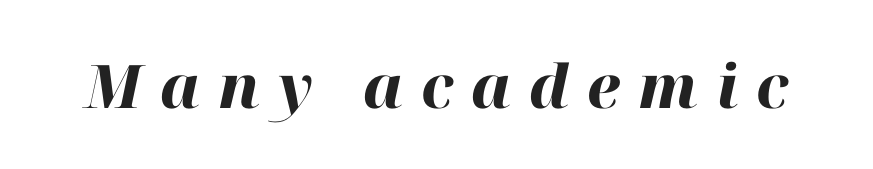
Quick note: italic. The passage shown is typed in a proportional face where columns would drift. The face used here is rendered with a markedly widened letterfit. Just letters on the line, the space beneath them empty. Emphasis by weight is at full strength: bold.
